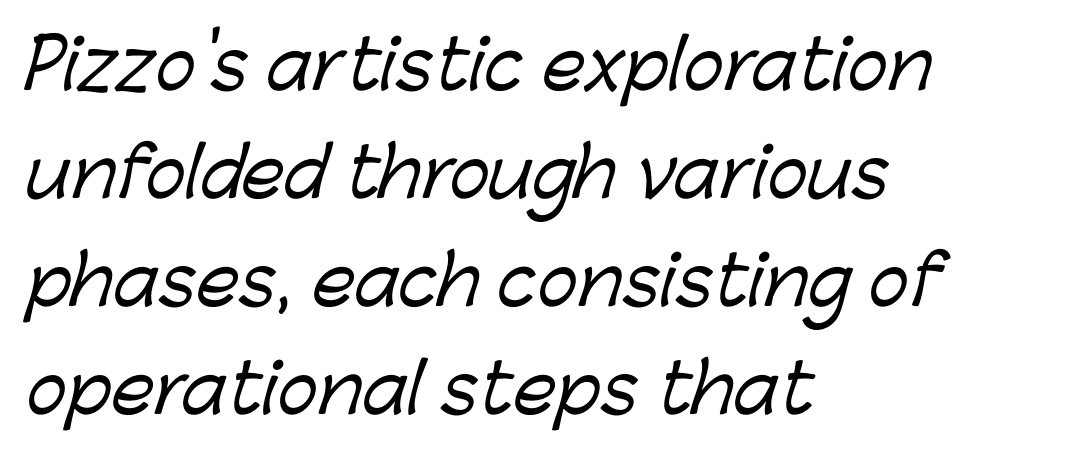
Normally led — the rows are evenly, conventionally spaced. Short note: letters normally spaced. Letterform terminals end flat and unadorned throughout the passage. The compositor pushed each line to the left boundary. Spacing verdict: proportional, widths tailored to each character.
